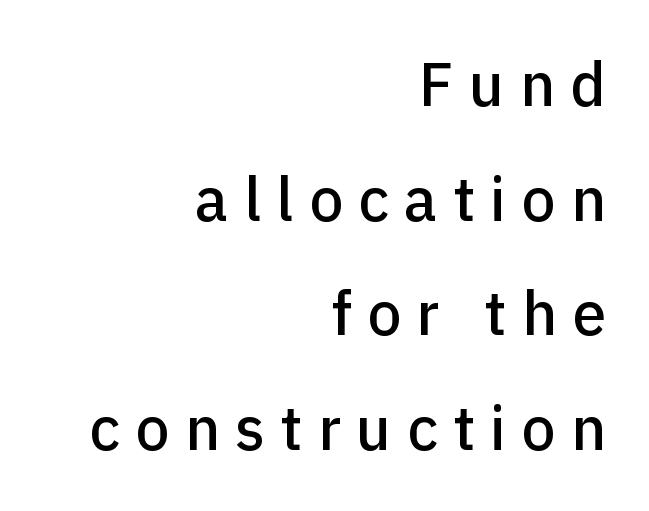
Unlike a traditional serif, this face leaves its strokes unadorned. The gap between lines stays unmarked. Loose tracking; the words dissolve into strings of separated letters. The font's upright variant was chosen for this text. Short and long lines alike share a common ending point at right. You could not count columns in this text — the font is proportionally spaced.
